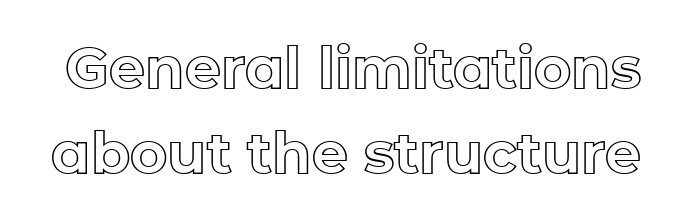
Each letter keeps its own natural width here, so spacing adapts to shape. Each word holds together tightly as a unit, with standard inter-letter gaps. In terms of leading, this rendering sits right in the middle. This is roman type, the default non-slanted kind. No word sits above an underline.
